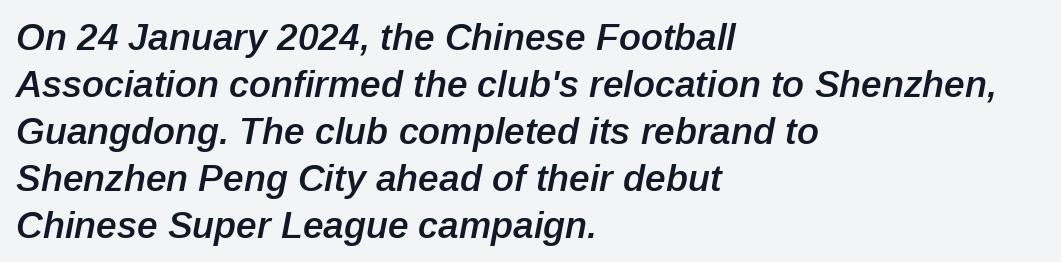
{"italic": "yes", "lean": "right", "slant_degrees": 12, "bold": "semi", "weight": "semibold", "width": "normal", "stroke_contrast": "low", "x_height": "medium", "monospaced": "no", "underline": "no", "align": "left", "line_spacing": "normal", "line_spacing_ratio": 1.27, "letter_spacing": "normal", "letter_spacing_em": 0.0, "glyph_px": 37}
